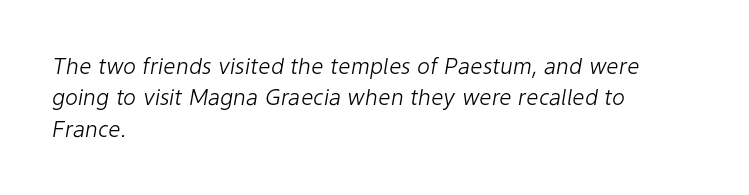
This rendering features lettering with no underline. Is this a heavy cut? Hardly; it is regular or lighter. This block has exactly the height ordinary leading produces. Horizontal alignment here is leftward, the default for most running prose.
